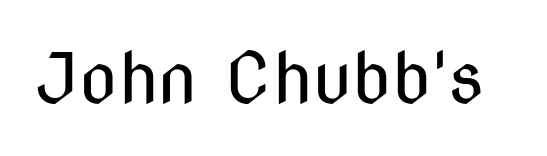
{"serif": "no", "italic": "no", "bold": "no", "weight": "regular", "width": "condensed", "stroke_contrast": "medium", "x_height": "medium", "monospaced": "no", "underline": "no", "letter_spacing": "normal", "letter_spacing_em": 0.0, "glyph_px": 70}
